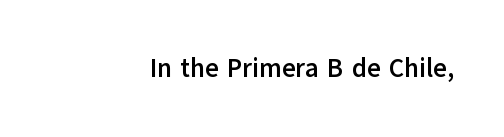
Q: Is the text bold? A: Yes.
Q: Is the text italic (slanted)? A: No, it is upright.
Q: Is the text underlined? A: No.
Q: Is the spacing between letters normal or unusually wide? A: Normal.
